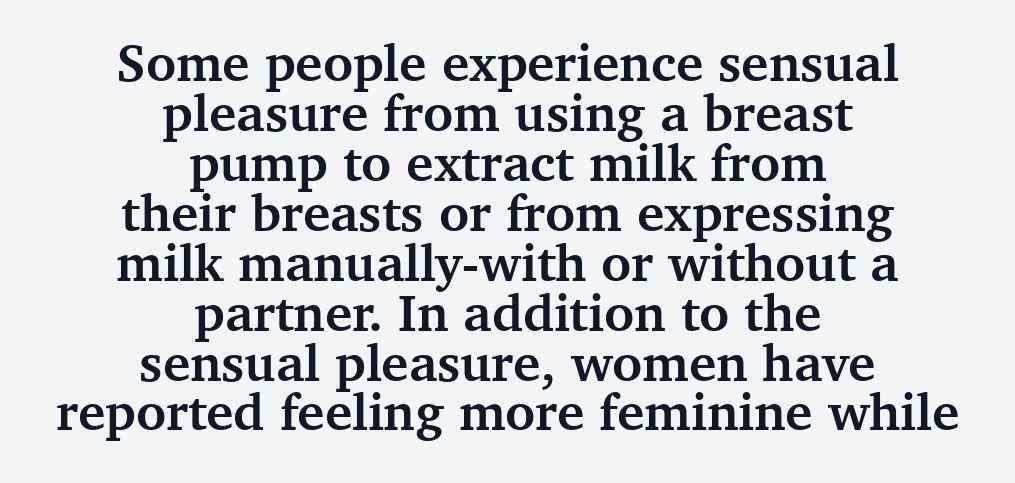
{"serif": "yes", "italic": "no", "bold": "yes", "weight": "semibold", "width": "normal", "stroke_contrast": "medium", "x_height": "medium", "monospaced": "no", "underline": "no", "align": "center", "line_spacing": "tight", "line_spacing_ratio": 0.96, "letter_spacing": "normal", "letter_spacing_em": 0.0, "glyph_px": 52}
